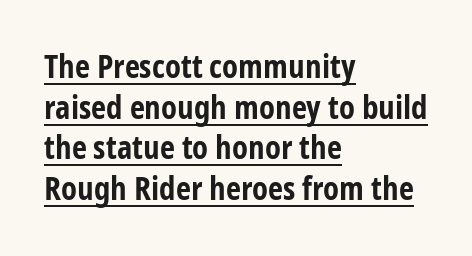
The image shows 33 px bold, condensed sans-serif type, upright; set left-aligned, line spacing 1.23x, normal letter spacing, underlined; low stroke contrast and a medium x-height.
